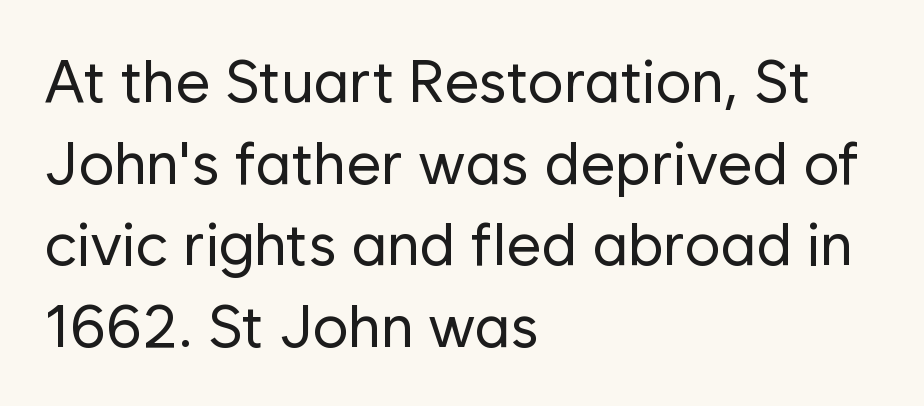
A light-to-regular cut is what we see here. This rendering uses left alignment, leaving the right contour irregular. It's the straight-up-and-down kind of type. Leading matches the norm, producing a regular column. The face used here is proportionally spaced, like ordinary book or web type.
